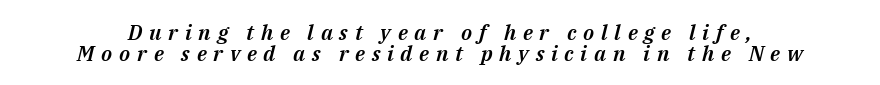
{"italic": "yes", "lean": "right", "slant_degrees": 14, "underline": "no", "line_spacing": "tight", "line_spacing_ratio": 0.98, "letter_spacing": "wide", "letter_spacing_em": 0.32, "glyph_px": 21}
